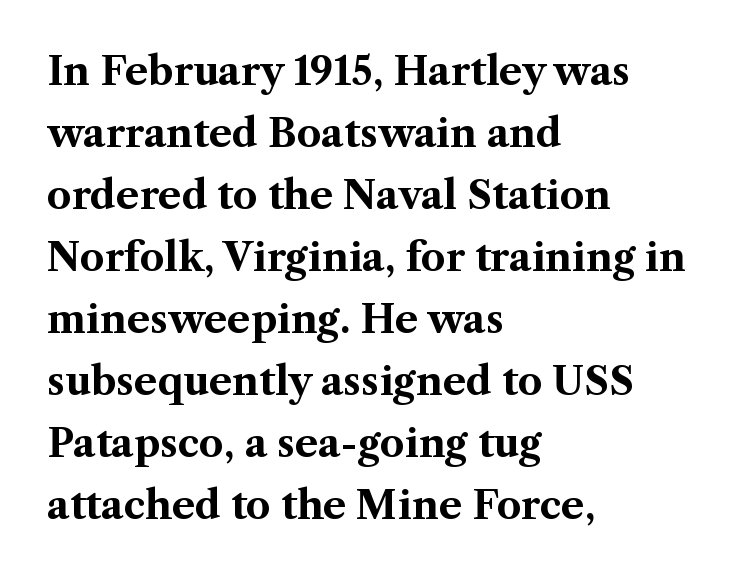
Q: Is the text bold? A: Yes.
Q: Is the text italic (slanted)? A: No, it is upright.
Q: Is the typeface a serif or a sans-serif typeface? A: Serif.
Q: Is the text underlined? A: No.
Q: How is the paragraph aligned? A: Left-aligned.
Q: Is the spacing between letters normal or unusually wide? A: Normal.
Q: Is the spacing between lines tight, normal or loose? A: Normal.
Q: Width (condensed, normal, or wide)? A: Normal.
Q: Stroke contrast? A: Medium.
Q: x-height? A: Medium.
Q: Monospaced? A: No.
